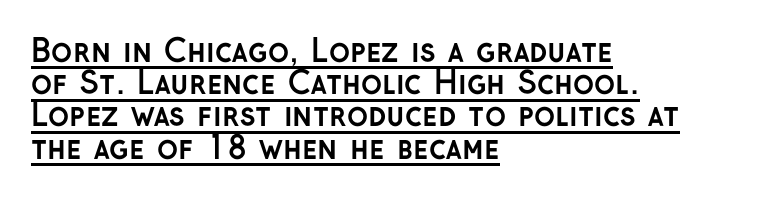
Regarding serifs, this sample does without them. Do the characters align in a grid? No, the font is proportional. No italicization has been applied; the sample stays upright. These lines keep a tight, regular rhythm from letter to letter.
